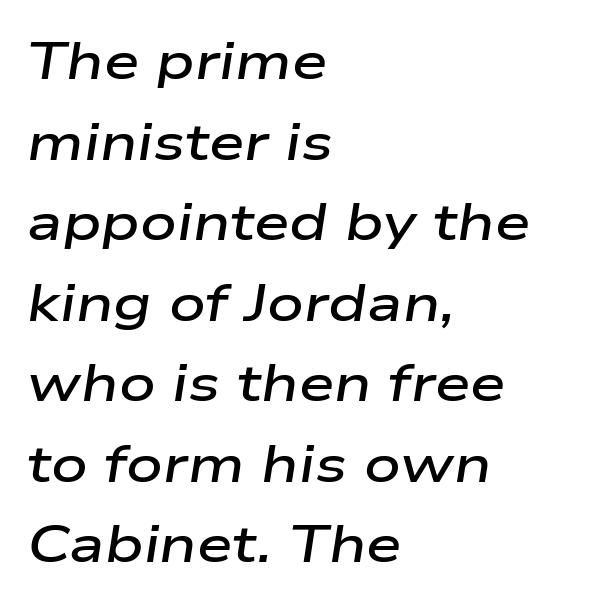
{"italic": "yes", "lean": "right", "slant_degrees": 9, "bold": "semi", "weight": "semibold", "width": "wide", "stroke_contrast": "low", "x_height": "medium", "monospaced": "no", "underline": "no", "align": "left", "line_spacing": "normal", "line_spacing_ratio": 1.58, "letter_spacing": "normal", "letter_spacing_em": 0.0, "glyph_px": 51}
